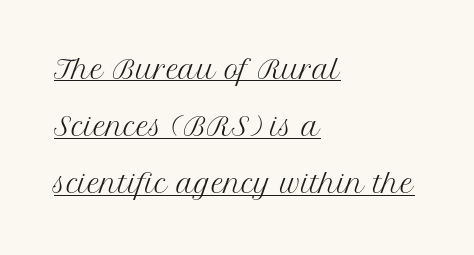
{"bold": "no", "underline": "yes", "align": "left", "line_spacing": "loose", "line_spacing_ratio": 2.29, "letter_spacing": "normal", "letter_spacing_em": 0.0, "glyph_px": 25}
